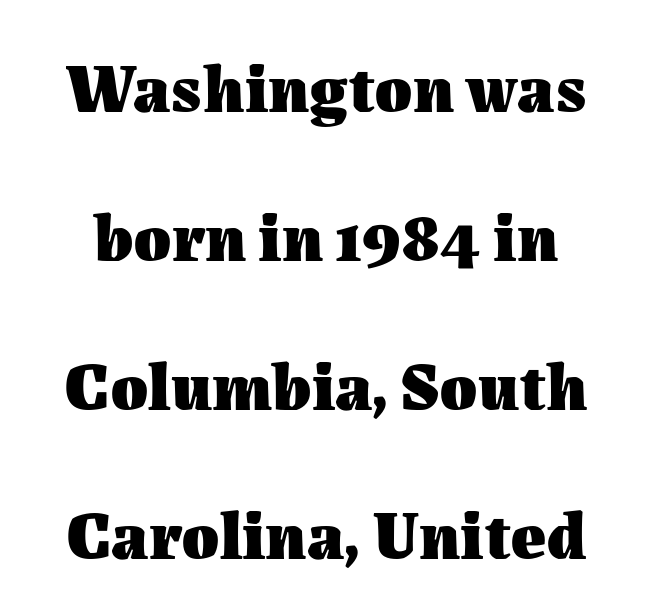
{"italic": "no", "bold": "yes", "weight": "heavy", "width": "normal", "stroke_contrast": "medium", "x_height": "medium", "monospaced": "no", "underline": "no", "line_spacing": "loose", "line_spacing_ratio": 2.19, "letter_spacing": "normal", "letter_spacing_em": 0.0, "glyph_px": 68}
